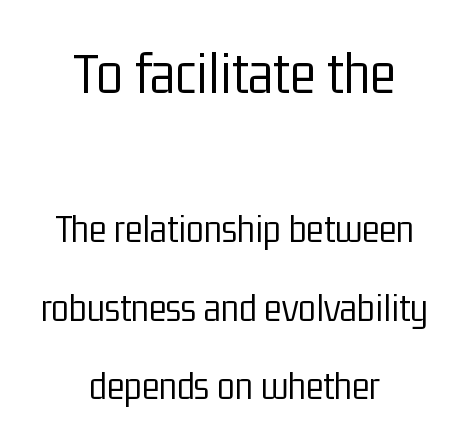
Nothing unusual about the tracking: characters are spaced as the font intends. Stems and bowls with no extra thickness — not bold. Of the two passages, the one on top uses the larger point size. Where is the straight margin? There isn't one; the lines are centered. The face used here is proportionally spaced, like ordinary book or web type.
